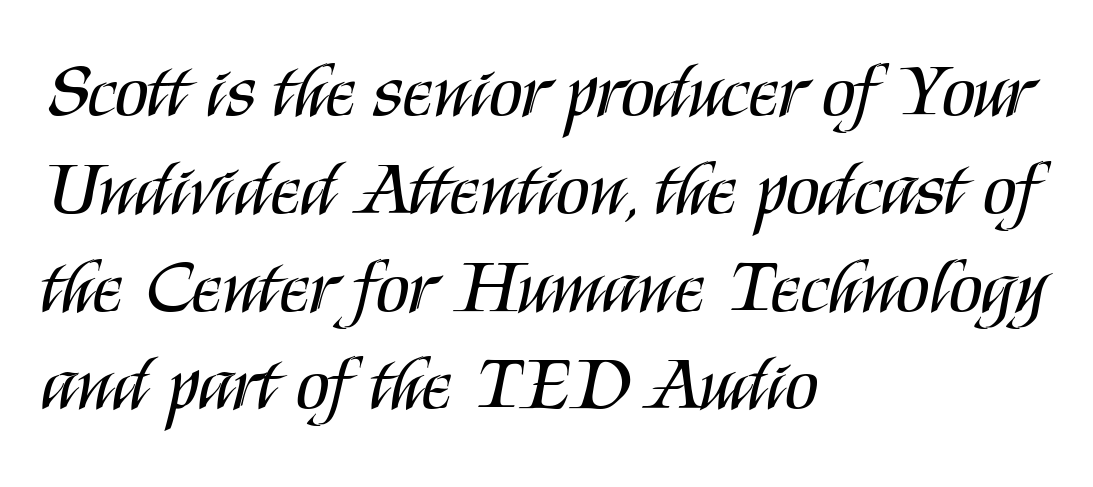
The passage is arranged the way most books set body copy — flush left. No extra ink here — the face is not bold. The zone under the glyphs is completely vacant. Varying glyph widths throughout — classic text-font behaviour.
